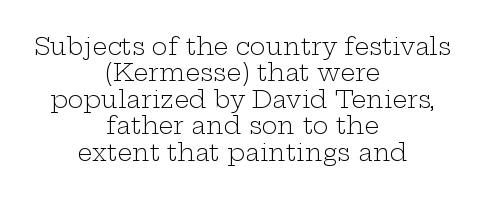
Q: Is the text bold? A: No.
Q: Is the text italic (slanted)? A: No, it is upright.
Q: Is the text underlined? A: No.
Q: How is the paragraph aligned? A: Centered.
Q: Is the spacing between letters normal or unusually wide? A: Normal.
Q: Is the spacing between lines tight, normal or loose? A: Tight.
